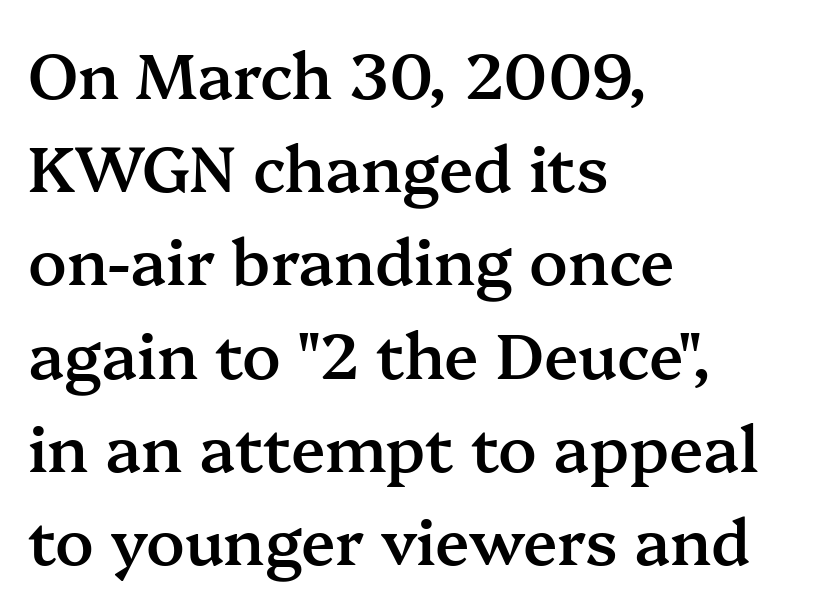
The image shows 63 px semibold serif type, upright; set left-aligned, normal line spacing (1.48x), normal letter spacing, not underlined; medium stroke contrast and a medium x-height.
